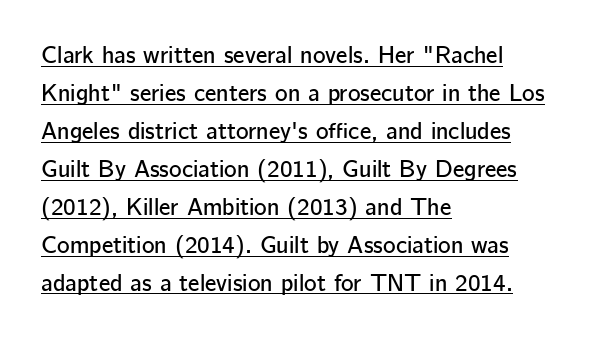
The image shows 24 px text type, upright; set left-aligned, normal line spacing (1.58x), normal letter spacing, underlined.
